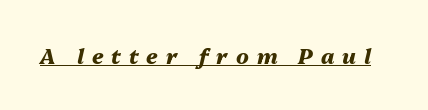
Every letter is thick-stroked: bold, no question. The type is letterspaced generously, with wide tracking. The lettering tilts uniformly, giving the passage an italic look. Descenders here cross a horizontal rule under the line.
